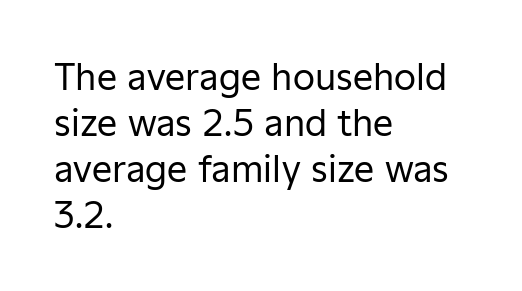
The image shows 36 px regular-weight sans-serif type, upright; set left-aligned, normal line spacing (1.28x), normal letter spacing, not underlined; low stroke contrast and a medium x-height.
